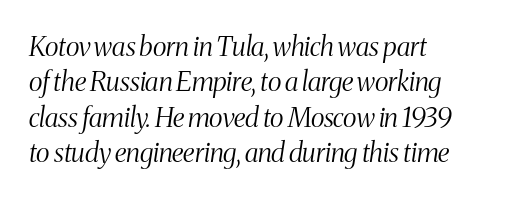
The image shows 27 px text type, italic (leaning right); set left-aligned, normal line spacing (1.31x), normal letter spacing, not underlined.
